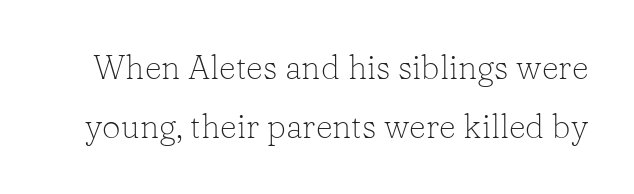
The image shows 33 px light serif type, upright; set line spacing 1.79x, normal letter spacing, not underlined; low stroke contrast and a medium x-height.
